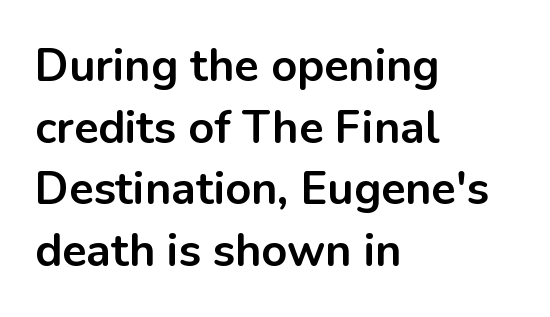
Vertical spacing — default. Students, this is bold: see how much ink each stroke carries. Quick note: not italic, upright. Horizontally, the lines are justified to the leading edge only.
